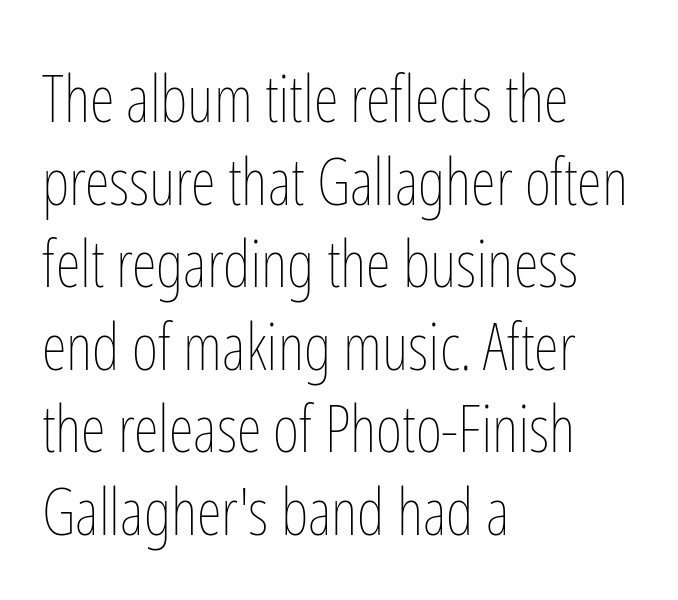
Letter spacing: default. Descenders are the only things crossing below the line. The strokes are not fattened; the text isn't bold. Here the designer chose a conventional face with non-uniform glyph widths.
